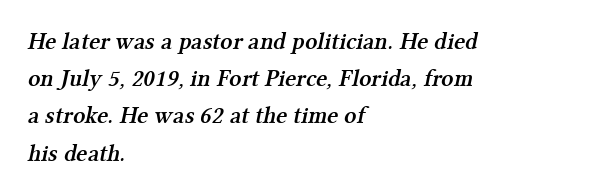
{"bold": "semi", "underline": "no", "align": "left", "line_spacing": "normal", "line_spacing_ratio": 1.55, "letter_spacing": "normal", "letter_spacing_em": 0.0, "glyph_px": 24}
